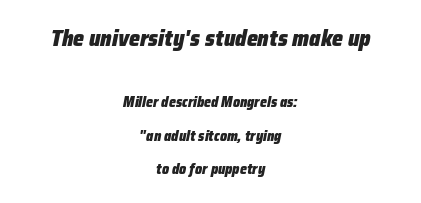
Between these two stacked blocks, the higher one wins on size. Tracking here is standard; glyphs follow each other at the usual distance. This is oblique type, the kind used for emphasis or titles. You'd pick this weight for a headline — it's a proper bold. No word sits above an underline. In CSS terms this would be text-align: center.
